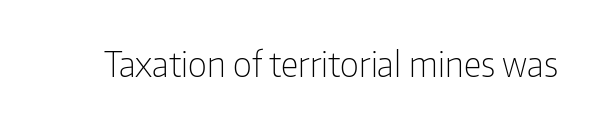
{"serif": "no", "italic": "no", "bold": "no", "weight": "light", "width": "condensed", "stroke_contrast": "low", "x_height": "medium", "monospaced": "no", "underline": "no", "letter_spacing": "normal", "letter_spacing_em": 0.0, "glyph_px": 35}
